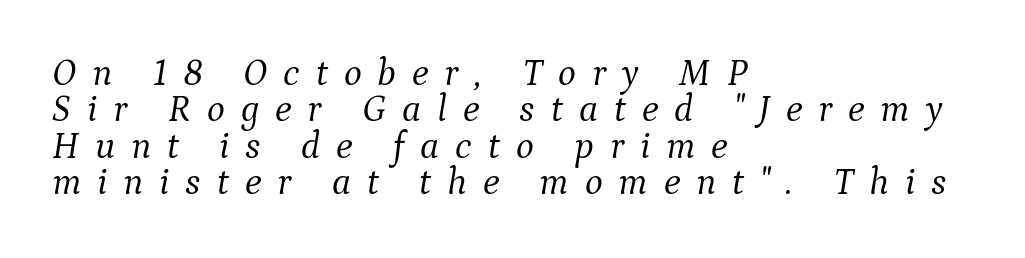
The image shows 38 px light serif type, italic (leaning right); set left-aligned, tight line spacing (0.96x), unusually wide letter spacing (+0.42 em), not underlined; medium stroke contrast and a medium x-height.
